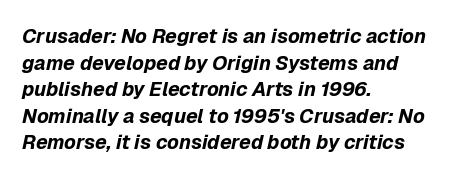
Q: Is the text bold? A: Yes.
Q: Is the text italic (slanted)? A: Yes, it leans right by about 12 degrees.
Q: Is the text underlined? A: No.
Q: How is the paragraph aligned? A: Left-aligned.
Q: Is the spacing between letters normal or unusually wide? A: Normal.
Q: Is the spacing between lines tight, normal or loose? A: Normal.
